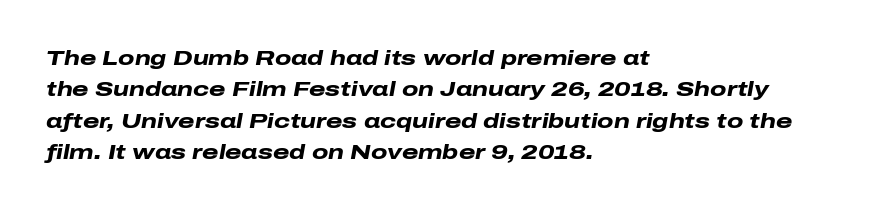
The image shows 21 px bold type, italic (leaning right); set left-aligned, normal line spacing (1.5x), normal letter spacing, not underlined.
